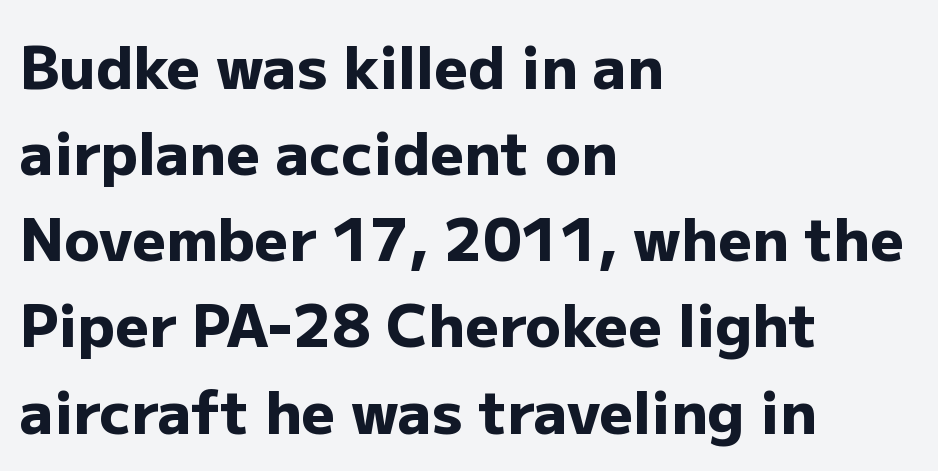
Spacing verdict: proportional, widths tailored to each character. Each line starts at the same left margin while the right side varies. A dark, heavy texture on the line: the type is bold. A typesetter would call this leading conventional body-copy spacing. In terms of letterspacing, this is plain default setting.
